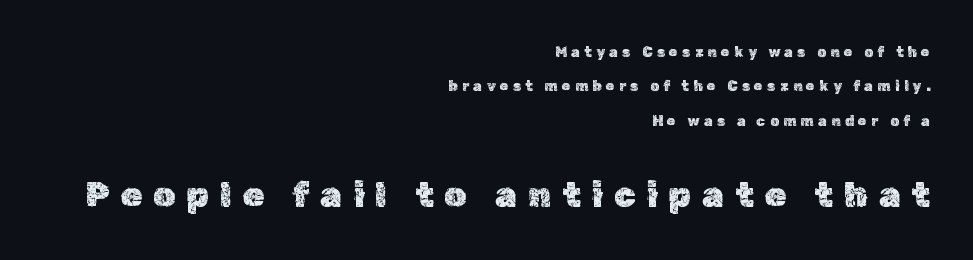
Horizontal alignment here is rightward, an uncommon choice for prose. Successive baselines arrive slowly, with a big drop between each. Caption: expanded tracking, letters set apart. Is there any slant? The stems are plumb. Each letter keeps its own natural width here, so spacing adapts to shape.
